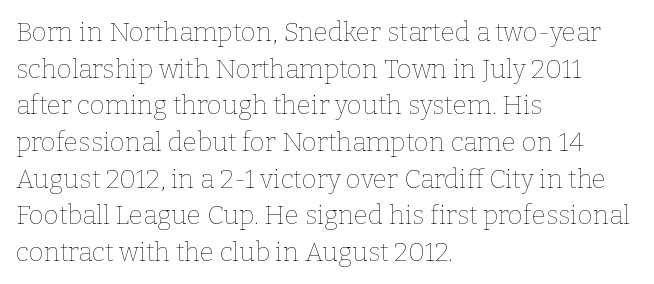
The image shows 26 px text type, upright; set left-aligned, normal line spacing (1.41x), normal letter spacing, not underlined.
